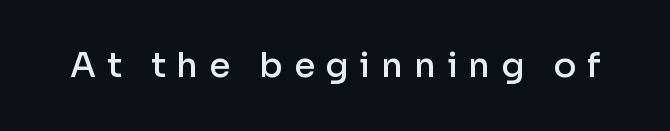
The image shows 34 px semibold sans-serif type, upright; set unusually wide letter spacing (+0.32 em), not underlined; low stroke contrast and a medium x-height.
